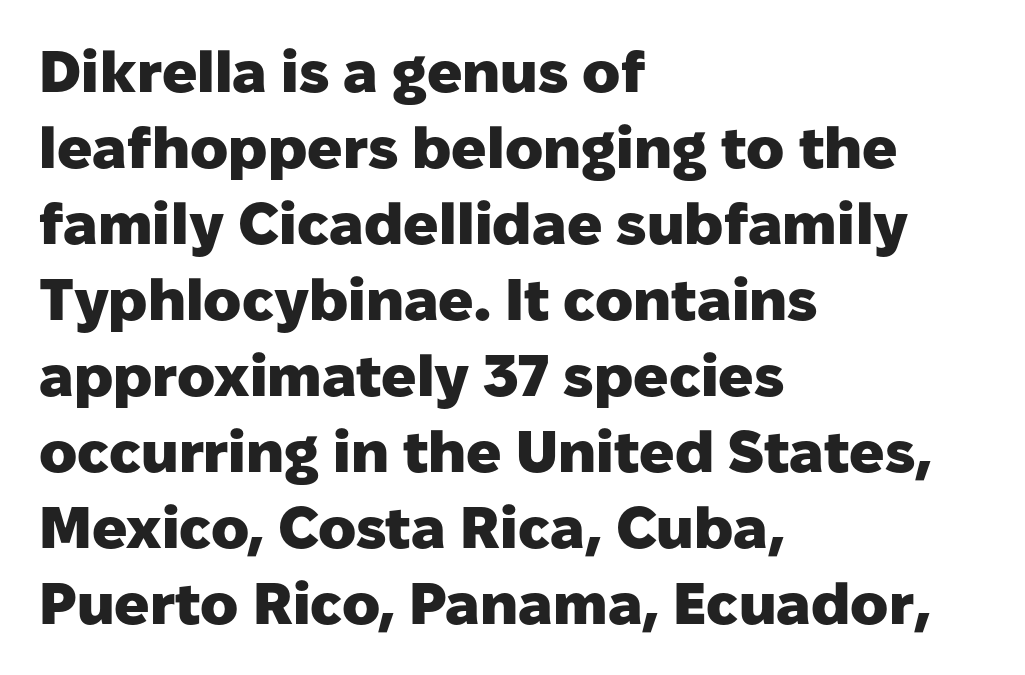
{"serif": "no", "italic": "no", "bold": "yes", "weight": "heavy", "width": "normal", "stroke_contrast": "low", "x_height": "medium", "monospaced": "no", "underline": "no", "align": "left", "line_spacing": "normal", "line_spacing_ratio": 1.31, "letter_spacing": "normal", "letter_spacing_em": 0.0, "glyph_px": 58}
